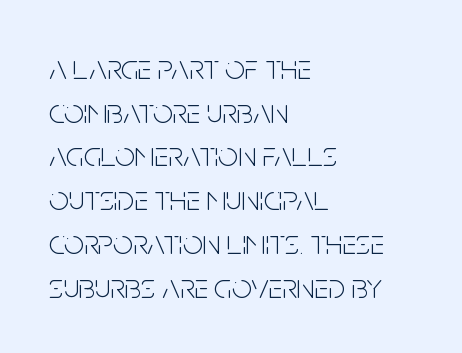
Q: Is the text bold? A: No.
Q: Is the text italic (slanted)? A: No, it is upright.
Q: Is the typeface a serif or a sans-serif typeface? A: Sans-serif.
Q: Is the text underlined? A: No.
Q: How is the paragraph aligned? A: Left-aligned.
Q: Is the spacing between letters normal or unusually wide? A: Normal.
Q: Is the spacing between lines tight, normal or loose? A: Normal.
Q: Width (condensed, normal, or wide)? A: Condensed.
Q: Stroke contrast? A: Low.
Q: x-height? A: Large.
Q: Monospaced? A: No.
